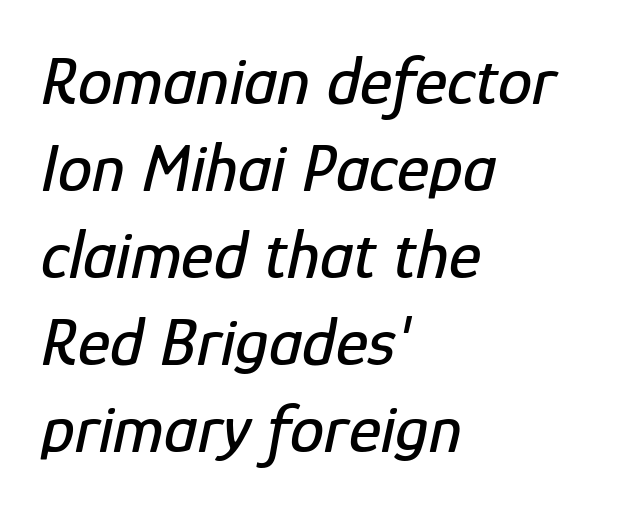
{"italic": "yes", "lean": "right", "slant_degrees": 12, "width": "condensed", "stroke_contrast": "low", "x_height": "medium", "monospaced": "no", "underline": "no", "align": "left", "line_spacing": "normal", "line_spacing_ratio": 1.26, "letter_spacing": "normal", "letter_spacing_em": 0.0, "glyph_px": 69}
